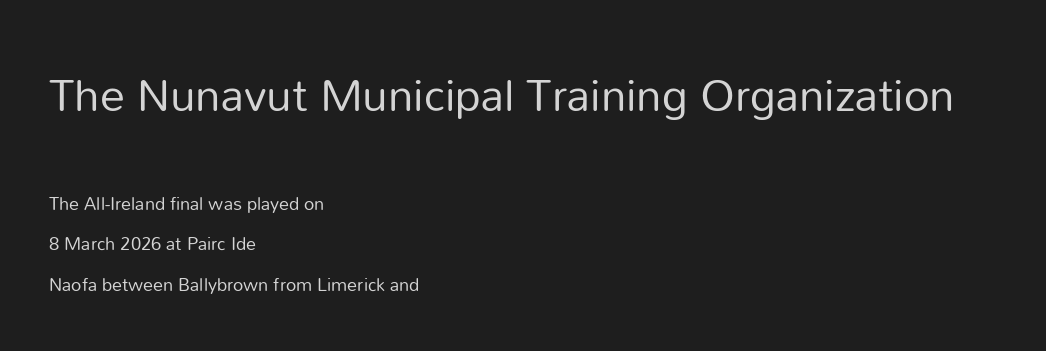
{"serif": "no", "italic": "no", "bold": "no", "weight": "regular", "width": "normal", "stroke_contrast": "low", "x_height": "medium", "monospaced": "no", "underline": "no", "align": "left", "line_spacing": "loose", "line_spacing_ratio": 2.23, "letter_spacing": "normal", "letter_spacing_em": 0.0, "larger_block": "first", "size_ratio": 2.5, "glyph_px": 45}
